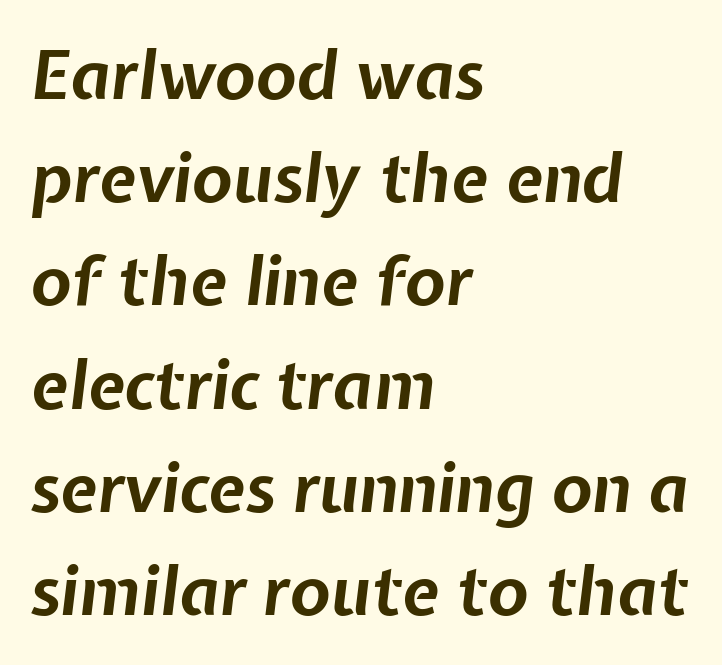
The image shows 67 px bold type, italic (leaning right); set left-aligned, normal line spacing (1.54x), normal letter spacing, not underlined; low stroke contrast and a medium x-height.
